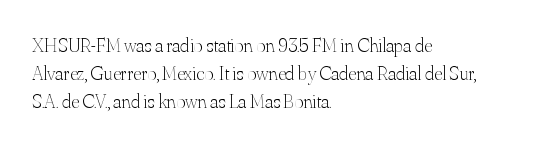
{"italic": "no", "bold": "no", "underline": "no", "align": "left", "line_spacing": "normal", "line_spacing_ratio": 1.39, "letter_spacing": "normal", "letter_spacing_em": 0.0, "glyph_px": 20}
